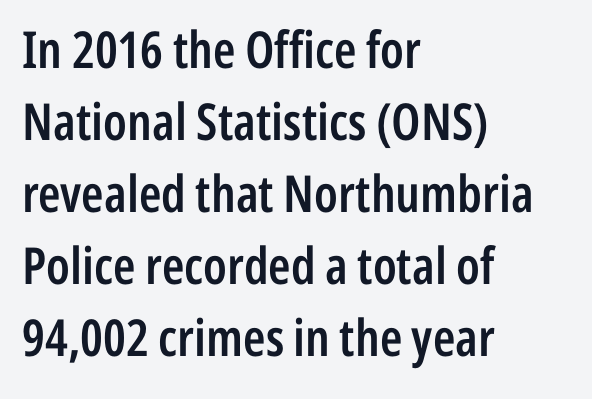
The image shows 51 px semibold, condensed sans-serif type, upright; set left-aligned, normal line spacing (1.41x), normal letter spacing, not underlined; low stroke contrast and a medium x-height.
